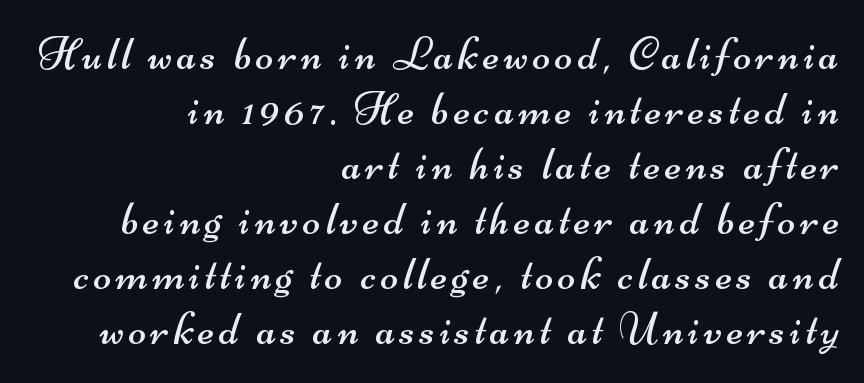
{"serif": "no", "bold": "no", "weight": "regular", "width": "wide", "stroke_contrast": "medium", "x_height": "small", "monospaced": "no", "underline": "no", "align": "right", "line_spacing_ratio": 1.17, "glyph_px": 47}
